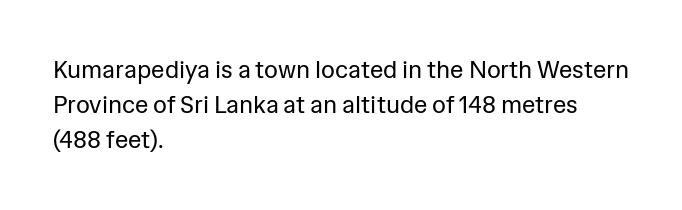
The image shows 24 px text type, upright; set left-aligned, normal line spacing (1.46x), normal letter spacing, not underlined.
